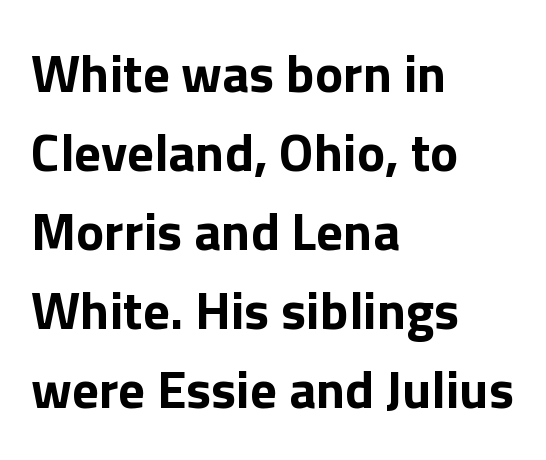
{"serif": "no", "italic": "no", "bold": "yes", "weight": "bold", "width": "normal", "stroke_contrast": "low", "x_height": "medium", "monospaced": "no", "underline": "no", "align": "left", "line_spacing": "normal", "line_spacing_ratio": 1.49, "letter_spacing": "normal", "letter_spacing_em": 0.0, "glyph_px": 53}
